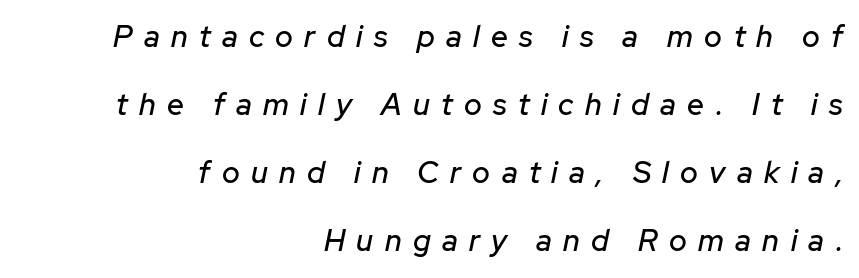
How would I describe the line gaps? Wide and relaxed. Descenders hang freely into open space. In terms of letterspacing, this is a distinctly airy, spread setting. Character widths vary here, with narrow letters taking less room than wide ones.
